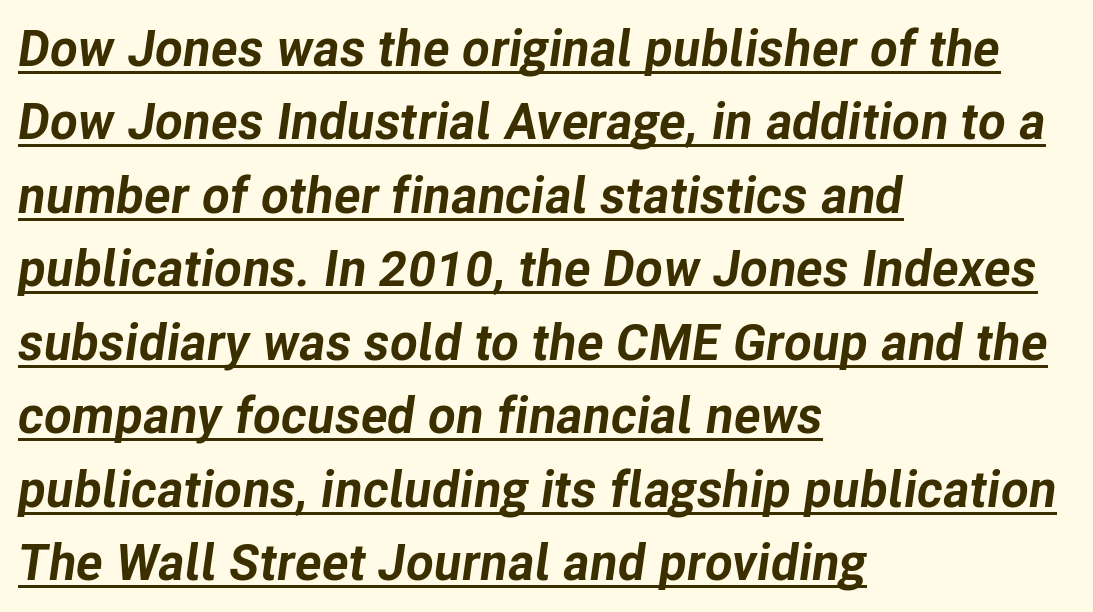
Q: Is the text bold? A: Yes.
Q: Is the text italic (slanted)? A: Yes, it leans right by about 8 degrees.
Q: Is the text underlined? A: Yes.
Q: How is the paragraph aligned? A: Left-aligned.
Q: Is the spacing between letters normal or unusually wide? A: Normal.
Q: Is the spacing between lines tight, normal or loose? A: Normal.
Q: Width (condensed, normal, or wide)? A: Normal.
Q: Stroke contrast? A: Low.
Q: x-height? A: Medium.
Q: Monospaced? A: No.
